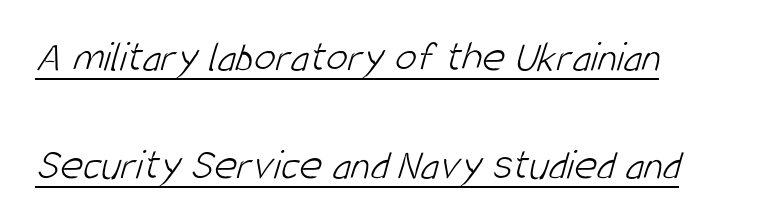
Q: Is the text bold? A: No.
Q: Is the typeface a serif or a sans-serif typeface? A: Sans-serif.
Q: Is the text underlined? A: Yes.
Q: How is the paragraph aligned? A: Left-aligned.
Q: Is the spacing between letters normal or unusually wide? A: Normal.
Q: Is the spacing between lines tight, normal or loose? A: Loose.
Q: Width (condensed, normal, or wide)? A: Condensed.
Q: Stroke contrast? A: Low.
Q: x-height? A: Large.
Q: Monospaced? A: No.
